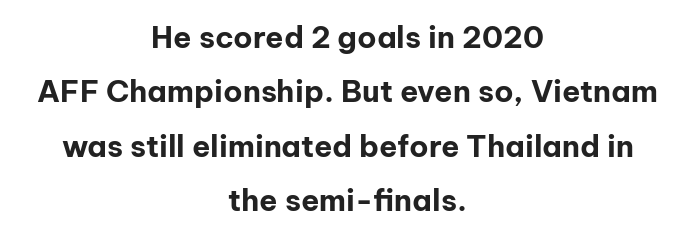
Anything drawn beneath the words? Only blank space. Nothing unusual about the tracking: characters are spaced as the font intends. Looks like regular typesetting: each glyph gets only the width it needs. Short and long lines alike share a common midpoint.
